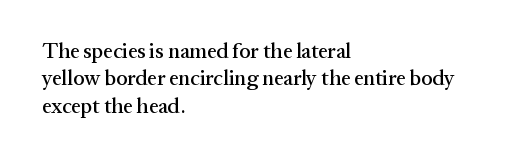
{"italic": "no", "underline": "no", "align": "left", "line_spacing": "normal", "line_spacing_ratio": 1.3, "letter_spacing": "normal", "letter_spacing_em": 0.0, "glyph_px": 21}
